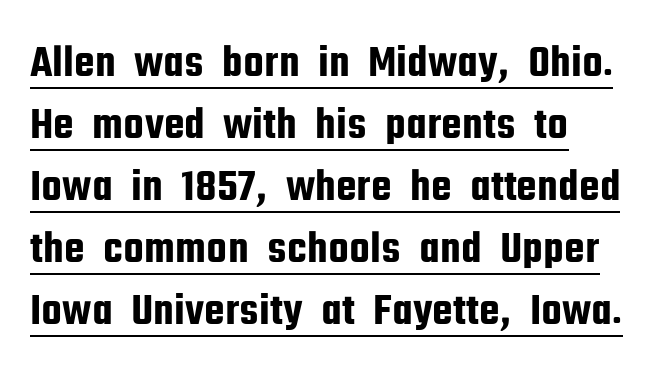
Quick note: interline space is typical. This rendering employs a face without finishing strokes, i.e., a sans-serif. One-word summary of the alignment: left. Every character sits straight up, as roman type does. A typographer would call this underscored text. Is this a fixed-width face? No — the glyphs have proportional, varying widths.
